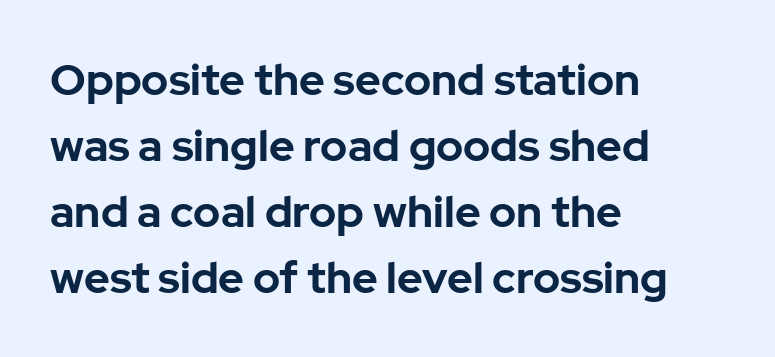
The image shows 44 px bold sans-serif type, upright; set left-aligned, normal line spacing (1.5x), normal letter spacing, not underlined; low stroke contrast and a medium x-height.
